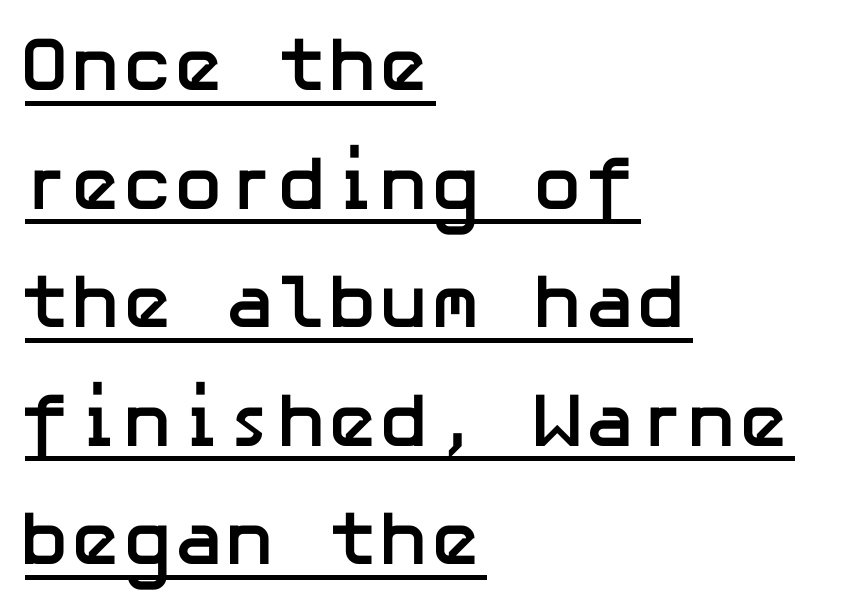
The image shows 77 px semibold sans-serif type, upright; set left-aligned, normal line spacing (1.54x), normal letter spacing, underlined; low stroke contrast and a medium x-height.
